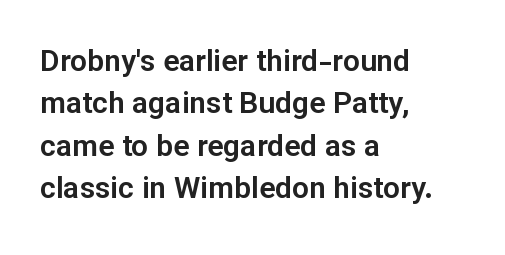
You can tell from the bare stems that sans-serif type was used. If you drew a line through each stem, it would be perfectly vertical. There is no visible air inserted between adjacent glyphs. Note the varied advance widths — an 'i' is clearly narrower than an 'm'.
